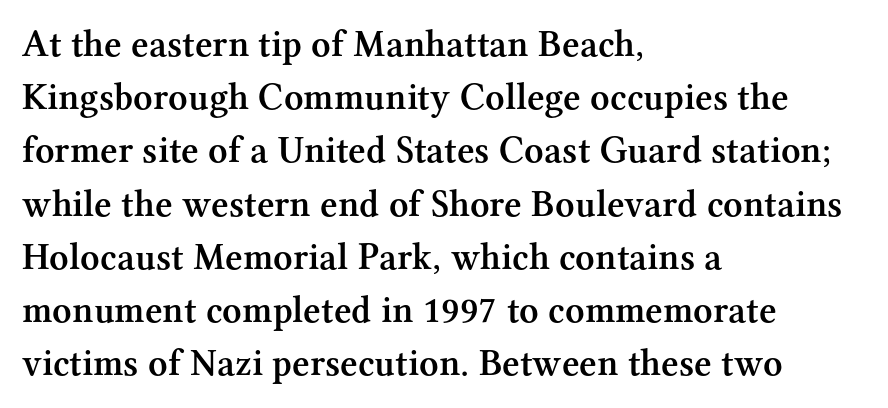
Q: Is the text bold? A: Semi-bold.
Q: Is the text italic (slanted)? A: No, it is upright.
Q: Is the typeface a serif or a sans-serif typeface? A: Serif.
Q: Is the text underlined? A: No.
Q: How is the paragraph aligned? A: Left-aligned.
Q: Is the spacing between letters normal or unusually wide? A: Normal.
Q: Is the spacing between lines tight, normal or loose? A: Normal.
Q: Width (condensed, normal, or wide)? A: Normal.
Q: Stroke contrast? A: Medium.
Q: x-height? A: Medium.
Q: Monospaced? A: No.
